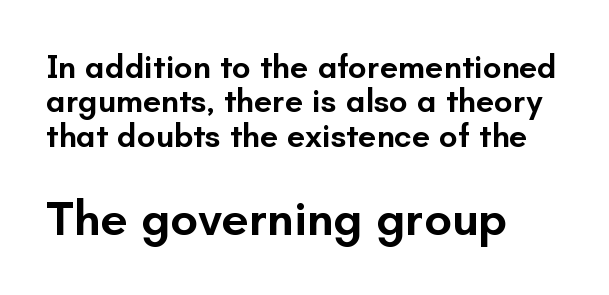
Q: Is the text bold? A: Semi-bold.
Q: Is the text italic (slanted)? A: No, it is upright.
Q: Is the typeface a serif or a sans-serif typeface? A: Sans-serif.
Q: Is the text underlined? A: No.
Q: How is the paragraph aligned? A: Left-aligned.
Q: Is the spacing between letters normal or unusually wide? A: Normal.
Q: Is the spacing between lines tight, normal or loose? A: Tight.
Q: Which block of text is set in a larger size, the first (top) or the second (bottom)? A: The second (bottom) one.
Q: Width (condensed, normal, or wide)? A: Normal.
Q: Stroke contrast? A: Low.
Q: x-height? A: Small.
Q: Monospaced? A: No.
